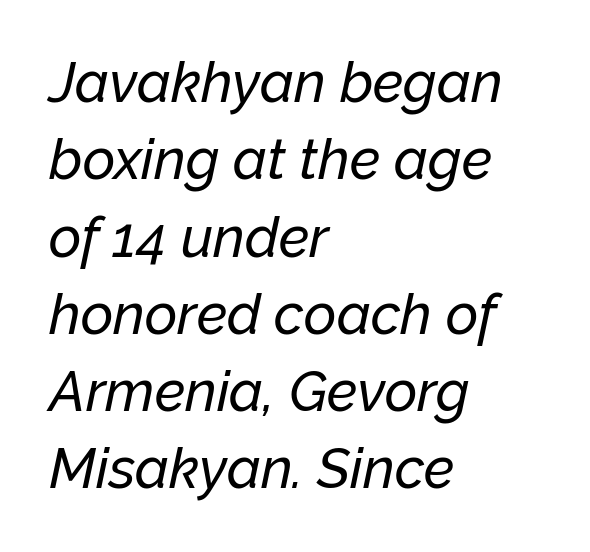
The image shows 56 px text type, italic (leaning right); set left-aligned, normal line spacing (1.38x), normal letter spacing, not underlined; low stroke contrast and a medium x-height.
